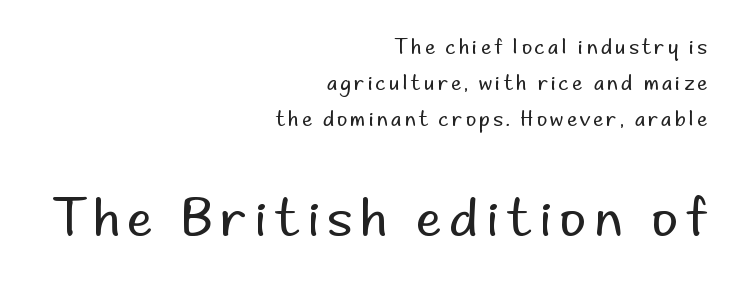
{"serif": "no", "italic": "no", "bold": "no", "weight": "regular", "width": "normal", "stroke_contrast": "low", "x_height": "small", "monospaced": "no", "underline": "no", "align": "right", "line_spacing_ratio": 1.81, "larger_block": "second", "size_ratio": 2.55, "glyph_px": 51}
